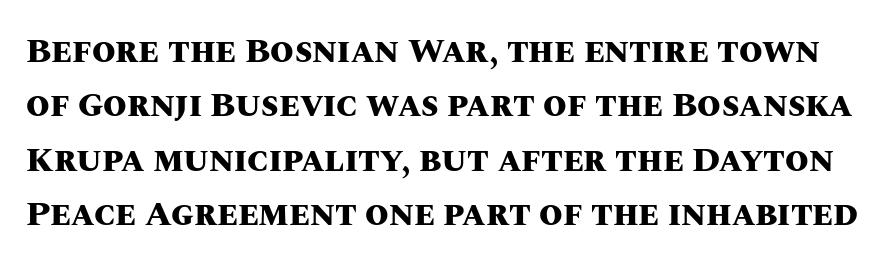
The space between consecutive lines is moderate. Each word holds together tightly as a unit, with standard inter-letter gaps. Rendered with straight, roman letterforms. What weight is shown? A full bold with thick strokes. Varying glyph widths throughout — classic text-font behaviour. Type without underlining.
